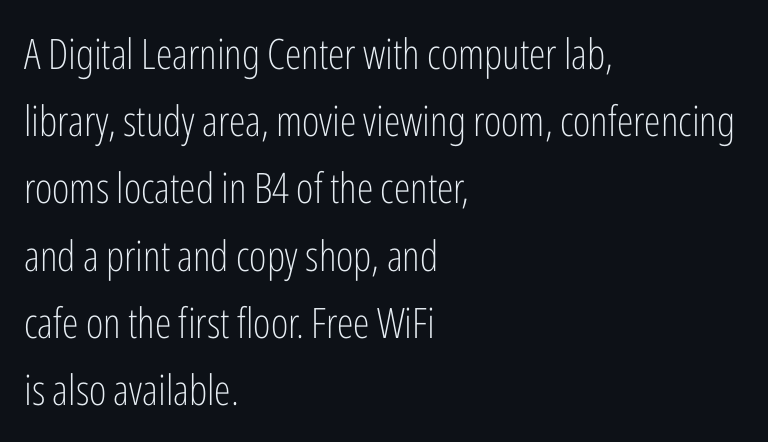
The image shows 42 px light, condensed sans-serif type, upright; set left-aligned, normal line spacing (1.6x), normal letter spacing, not underlined; low stroke contrast and a medium x-height.
